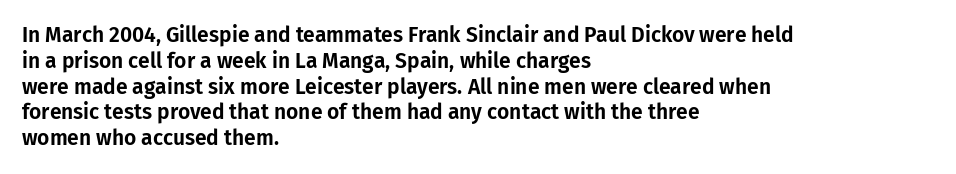
Q: Is the text italic (slanted)? A: No, it is upright.
Q: Is the text underlined? A: No.
Q: How is the paragraph aligned? A: Left-aligned.
Q: Is the spacing between letters normal or unusually wide? A: Normal.
